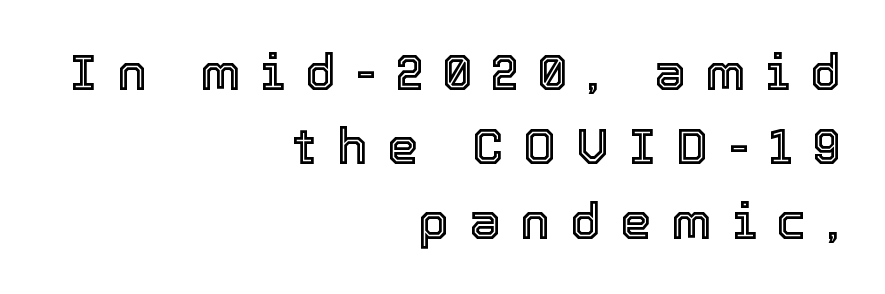
The image shows 50 px text type, upright; set right-aligned, normal line spacing (1.49x), unusually wide letter spacing (+0.4 em), not underlined; a medium x-height.
